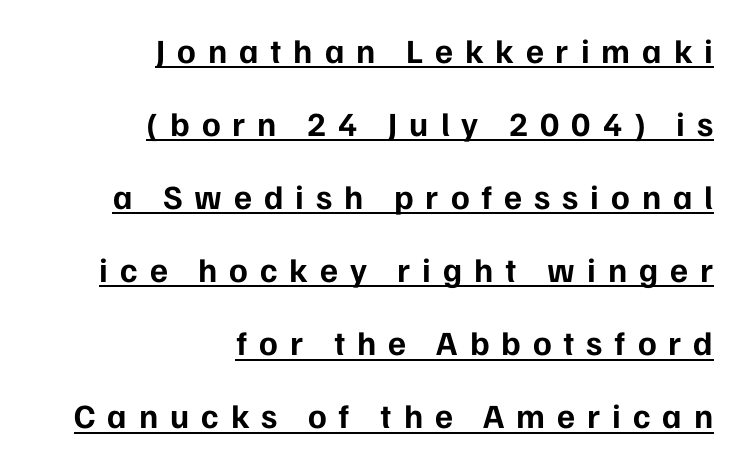
The image shows 34 px bold sans-serif type, upright; set right-aligned, loose line spacing (2.15x), unusually wide letter spacing (+0.35 em), underlined; low stroke contrast and a medium x-height.
